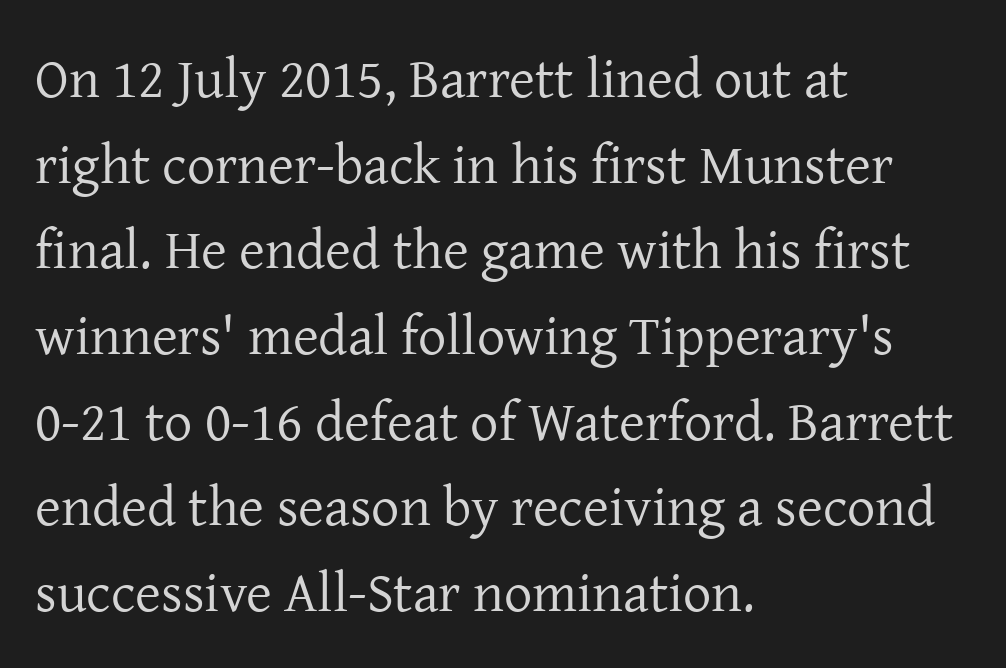
{"serif": "yes", "italic": "no", "bold": "no", "weight": "regular", "width": "normal", "stroke_contrast": "low", "x_height": "medium", "monospaced": "no", "underline": "no", "align": "left", "line_spacing": "normal", "line_spacing_ratio": 1.53, "letter_spacing": "normal", "letter_spacing_em": 0.0, "glyph_px": 56}
